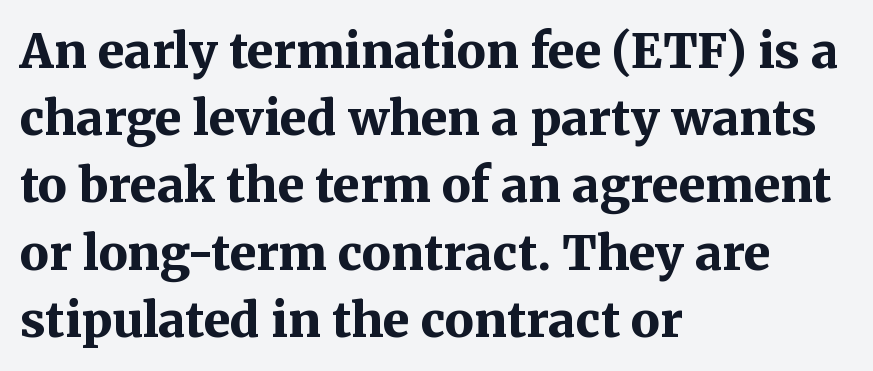
Q: Is the text bold? A: Yes.
Q: Is the text italic (slanted)? A: No, it is upright.
Q: Is the typeface a serif or a sans-serif typeface? A: Serif.
Q: Is the text underlined? A: No.
Q: How is the paragraph aligned? A: Left-aligned.
Q: Is the spacing between letters normal or unusually wide? A: Normal.
Q: Is the spacing between lines tight, normal or loose? A: Normal.
Q: Width (condensed, normal, or wide)? A: Normal.
Q: Stroke contrast? A: Medium.
Q: x-height? A: Medium.
Q: Monospaced? A: No.
